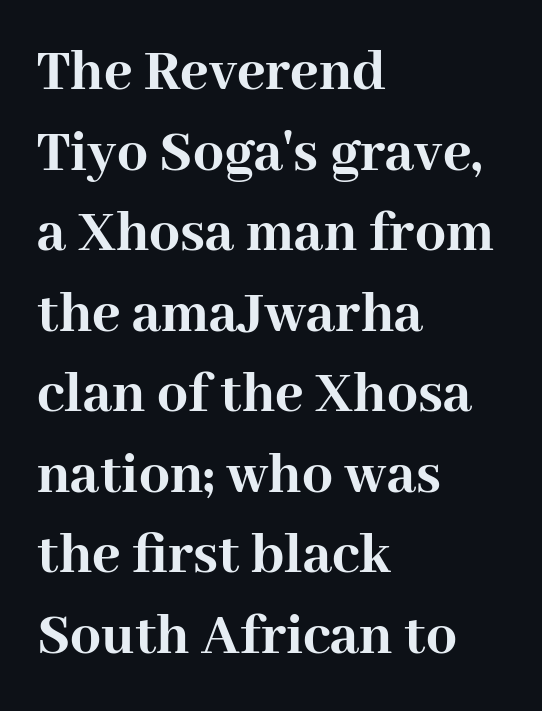
The image shows 61 px semibold serif type, upright; set left-aligned, normal line spacing (1.32x), normal letter spacing, not underlined; high stroke contrast and a medium x-height.
